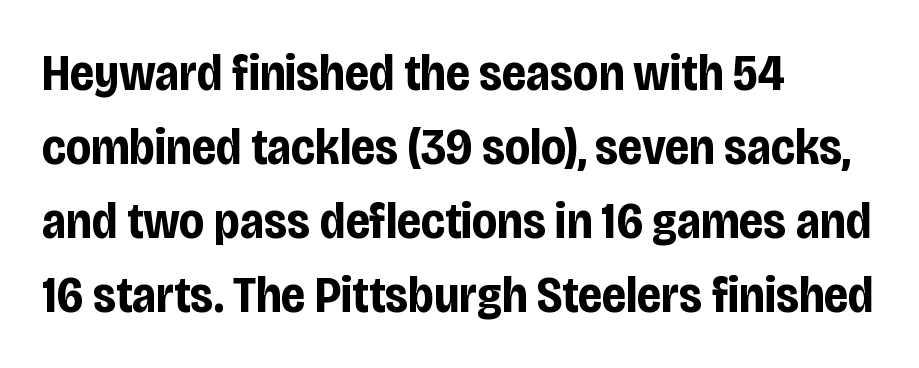
Q: Is the text bold? A: Yes.
Q: Is the text italic (slanted)? A: No, it is upright.
Q: Is the typeface a serif or a sans-serif typeface? A: Sans-serif.
Q: Is the text underlined? A: No.
Q: How is the paragraph aligned? A: Left-aligned.
Q: Is the spacing between letters normal or unusually wide? A: Normal.
Q: Is the spacing between lines tight, normal or loose? A: Normal.
Q: Width (condensed, normal, or wide)? A: Condensed.
Q: Stroke contrast? A: Low.
Q: x-height? A: Large.
Q: Monospaced? A: No.
